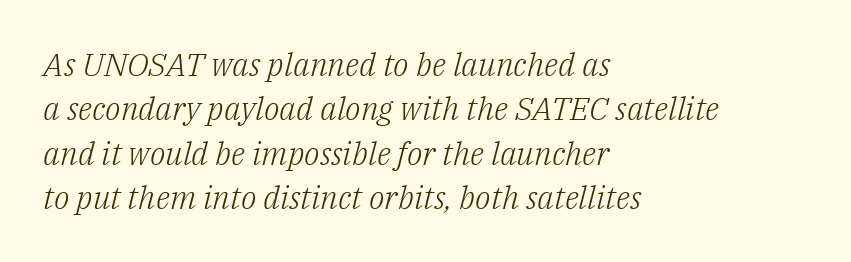
The image shows 32 px light serif type, italic (leaning right); set left-aligned, normal line spacing (1.39x), normal letter spacing, not underlined; low stroke contrast and a medium x-height.
